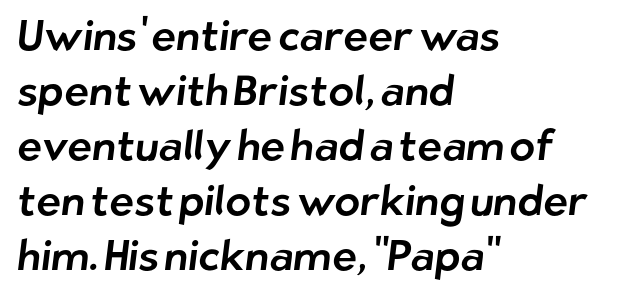
Q: Is the typeface a serif or a sans-serif typeface? A: Sans-serif.
Q: Is the text underlined? A: No.
Q: How is the paragraph aligned? A: Left-aligned.
Q: Is the spacing between letters normal or unusually wide? A: Normal.
Q: Is the spacing between lines tight, normal or loose? A: Normal.
Q: Width (condensed, normal, or wide)? A: Normal.
Q: Stroke contrast? A: Low.
Q: x-height? A: Medium.
Q: Monospaced? A: No.
